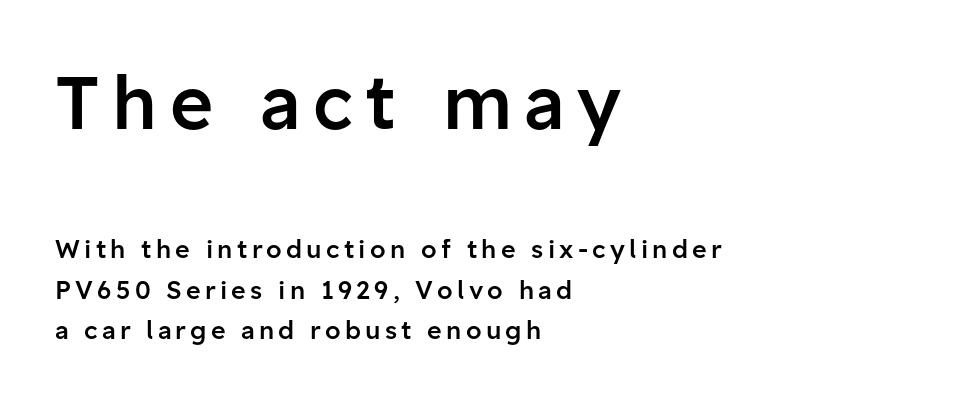
Q: Is the text bold? A: Semi-bold.
Q: Is the text italic (slanted)? A: No, it is upright.
Q: Is the typeface a serif or a sans-serif typeface? A: Sans-serif.
Q: Is the text underlined? A: No.
Q: How is the paragraph aligned? A: Left-aligned.
Q: Is the spacing between lines tight, normal or loose? A: Normal.
Q: Which block of text is set in a larger size, the first (top) or the second (bottom)? A: The first (top) one.
Q: Width (condensed, normal, or wide)? A: Normal.
Q: Stroke contrast? A: Low.
Q: x-height? A: Medium.
Q: Monospaced? A: No.
